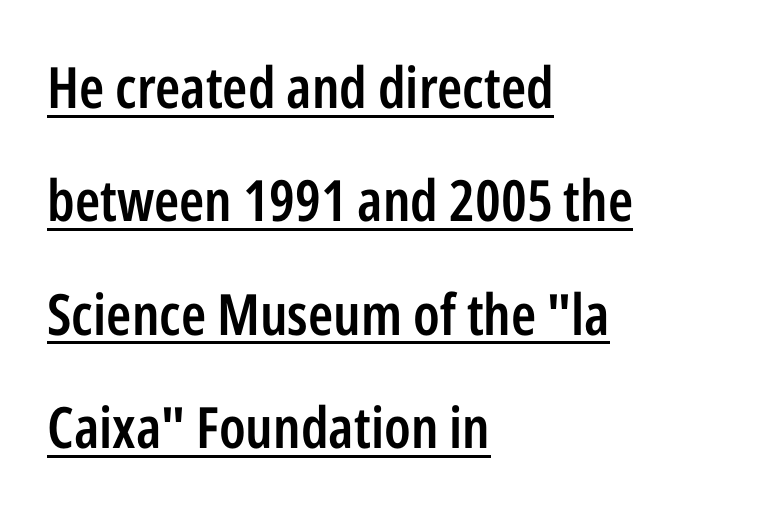
Q: Is the text bold? A: Semi-bold.
Q: Is the text italic (slanted)? A: No, it is upright.
Q: Is the typeface a serif or a sans-serif typeface? A: Sans-serif.
Q: Is the text underlined? A: Yes.
Q: How is the paragraph aligned? A: Left-aligned.
Q: Is the spacing between letters normal or unusually wide? A: Normal.
Q: Is the spacing between lines tight, normal or loose? A: Loose.
Q: Width (condensed, normal, or wide)? A: Condensed.
Q: Stroke contrast? A: Low.
Q: x-height? A: Medium.
Q: Monospaced? A: No.
